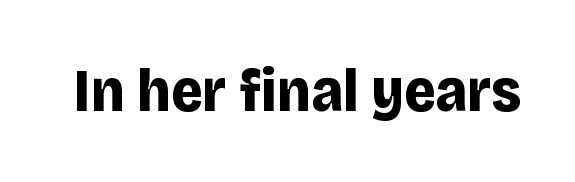
Note the varied advance widths — an 'i' is clearly narrower than an 'm'. Italic? Not at all — the glyphs are vertical. Tracking value appears to be zero — textbook default spacing. Summary of weight: heavy, a full bold. Typographically, this falls in the sans-serif category.
